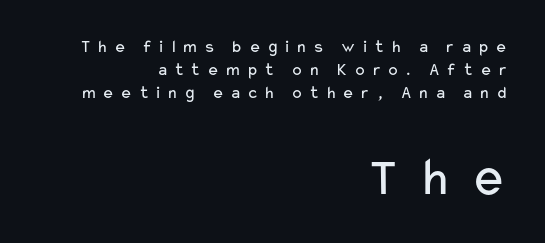
Q: Is the text bold? A: No.
Q: Is the text italic (slanted)? A: No, it is upright.
Q: Is the typeface a serif or a sans-serif typeface? A: Sans-serif.
Q: Is the text underlined? A: No.
Q: How is the paragraph aligned? A: Right-aligned.
Q: Is the spacing between letters normal or unusually wide? A: Unusually wide.
Q: Is the spacing between lines tight, normal or loose? A: Normal.
Q: Which block of text is set in a larger size, the first (top) or the second (bottom)? A: The second (bottom) one.
Q: Width (condensed, normal, or wide)? A: Wide.
Q: Stroke contrast? A: Low.
Q: x-height? A: Medium.
Q: Monospaced? A: No.
